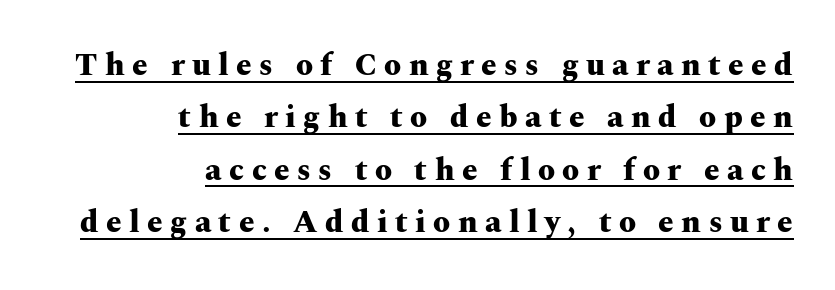
The image shows 31 px heavy, wide serif type, upright; set right-aligned, normal line spacing (1.69x), unusually wide letter spacing (+0.24 em), underlined; medium stroke contrast and a medium x-height.
